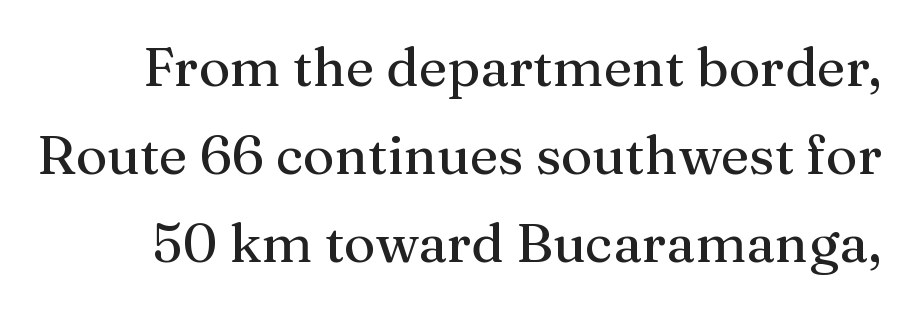
Q: Is the text italic (slanted)? A: No, it is upright.
Q: Is the typeface a serif or a sans-serif typeface? A: Serif.
Q: Is the text underlined? A: No.
Q: Is the spacing between letters normal or unusually wide? A: Normal.
Q: Is the spacing between lines tight, normal or loose? A: Normal.
Q: Width (condensed, normal, or wide)? A: Normal.
Q: Stroke contrast? A: Medium.
Q: x-height? A: Medium.
Q: Monospaced? A: No.
